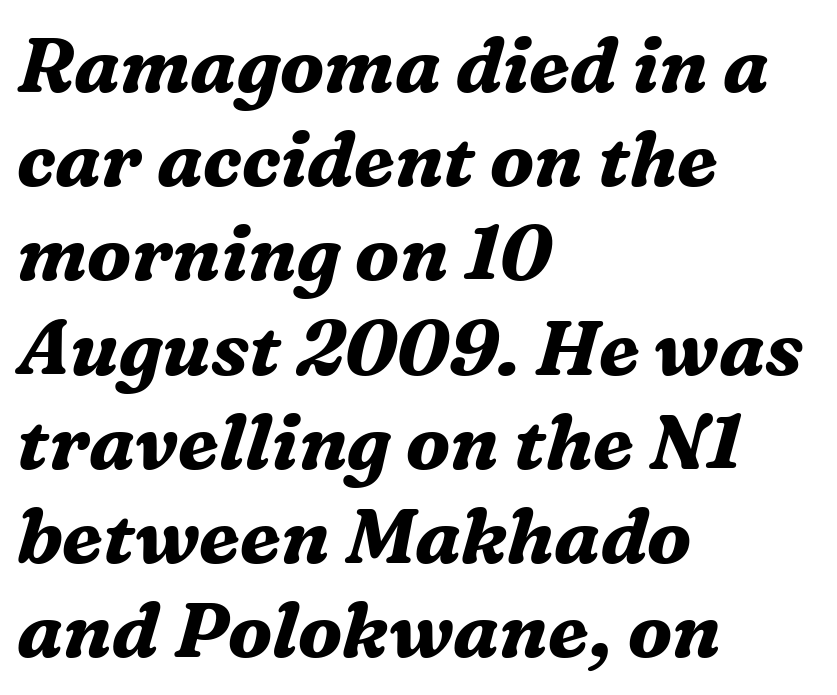
{"serif": "yes", "italic": "yes", "lean": "right", "slant_degrees": 16, "bold": "yes", "weight": "bold", "width": "normal", "stroke_contrast": "medium", "x_height": "medium", "monospaced": "no", "underline": "no", "align": "left", "line_spacing_ratio": 1.24, "letter_spacing": "normal", "letter_spacing_em": 0.0, "glyph_px": 76}
